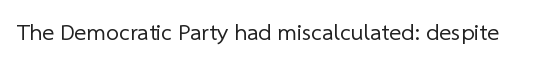
Between one letter and the next there's only the usual sliver of space. Weight: in the light-to-regular range. This rendering features lettering with no underline.
